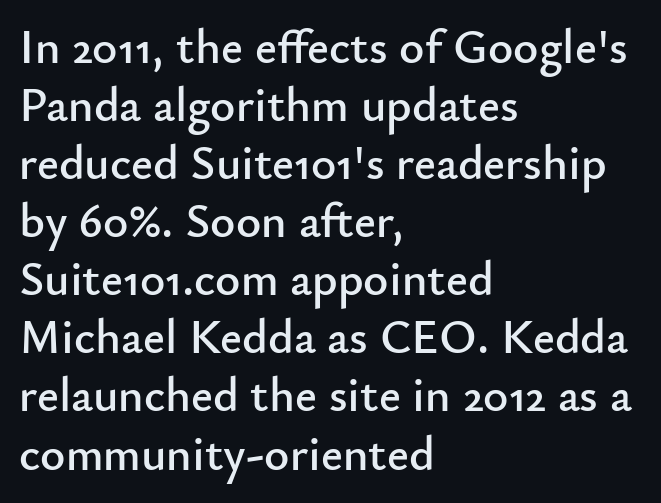
Q: Is the text italic (slanted)? A: No, it is upright.
Q: Is the typeface a serif or a sans-serif typeface? A: Sans-serif.
Q: Is the text underlined? A: No.
Q: How is the paragraph aligned? A: Left-aligned.
Q: Is the spacing between letters normal or unusually wide? A: Normal.
Q: Width (condensed, normal, or wide)? A: Normal.
Q: Stroke contrast? A: Low.
Q: x-height? A: Small.
Q: Monospaced? A: No.
